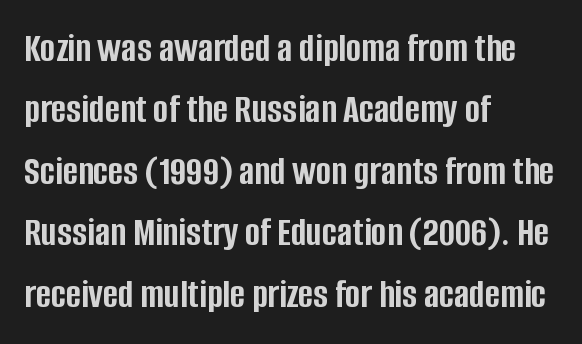
Q: Is the text bold? A: Yes.
Q: Is the text italic (slanted)? A: No, it is upright.
Q: Is the typeface a serif or a sans-serif typeface? A: Sans-serif.
Q: Is the text underlined? A: No.
Q: How is the paragraph aligned? A: Left-aligned.
Q: Is the spacing between letters normal or unusually wide? A: Normal.
Q: Is the spacing between lines tight, normal or loose? A: Normal.
Q: Width (condensed, normal, or wide)? A: Condensed.
Q: Stroke contrast? A: Low.
Q: x-height? A: Large.
Q: Monospaced? A: No.
